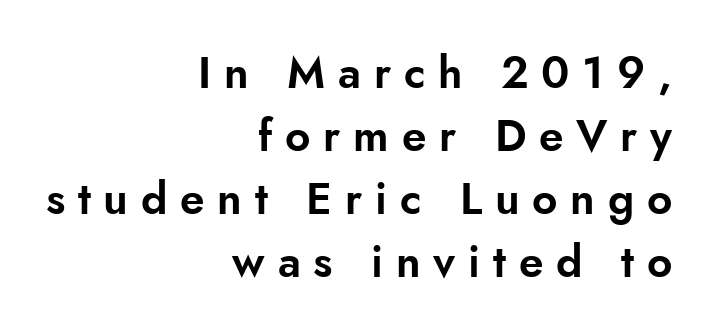
The image shows 44 px sans-serif type, upright; set right-aligned, normal line spacing (1.43x), unusually wide letter spacing (+0.29 em), not underlined; low stroke contrast and a small x-height.
